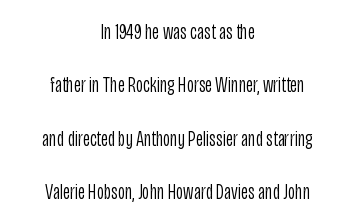
{"italic": "no", "bold": "no", "underline": "no", "align": "center", "line_spacing": "loose", "line_spacing_ratio": 2.43, "letter_spacing": "normal", "letter_spacing_em": 0.0, "glyph_px": 22}
